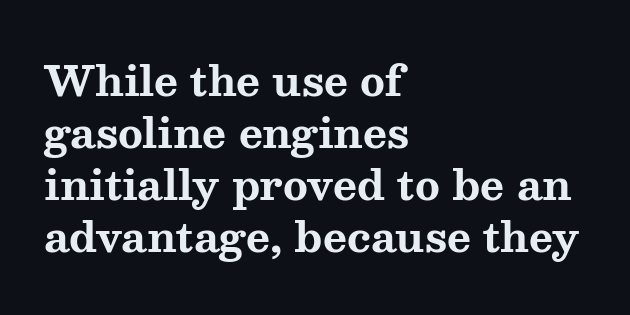
{"serif": "yes", "italic": "no", "bold": "yes", "weight": "bold", "width": "wide", "stroke_contrast": "medium", "x_height": "medium", "monospaced": "no", "underline": "no", "align": "left", "line_spacing": "normal", "line_spacing_ratio": 1.27, "letter_spacing": "normal", "letter_spacing_em": 0.0, "glyph_px": 41}
